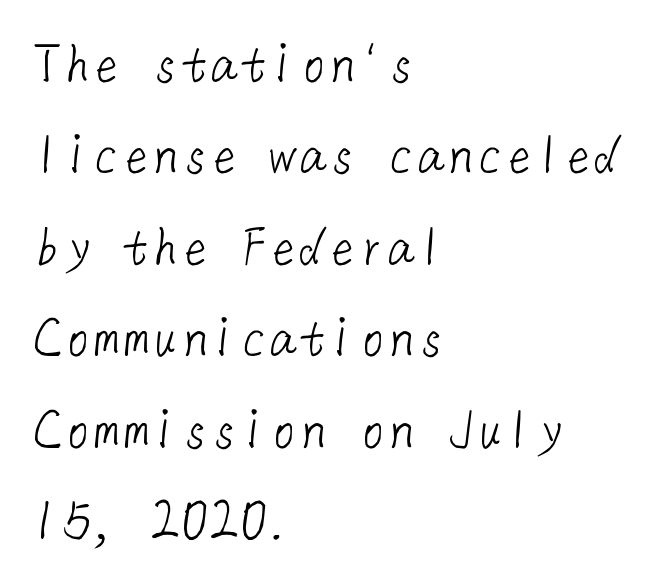
Letters rest on an invisible, unmarked baseline. All the whitespace from short lines collects on the right. A normal amount of white space separates one row of letters from the next. Letter spacing: default.
